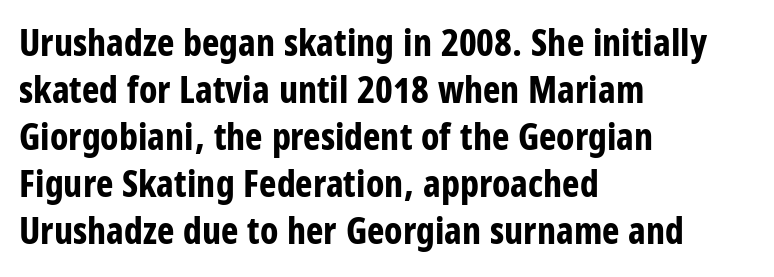
The image shows 37 px bold, condensed sans-serif type, upright; set left-aligned, normal line spacing (1.27x), normal letter spacing, not underlined; low stroke contrast and a large x-height.
